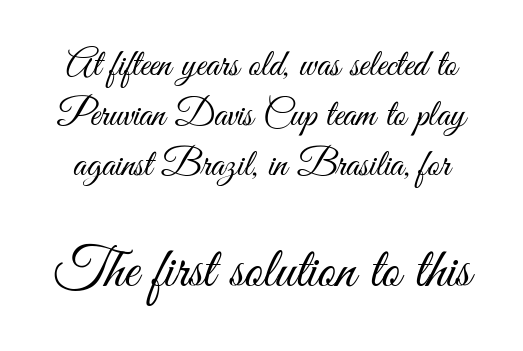
The image shows 57 px light, condensed sans-serif type; set normal line spacing (1.31x), normal letter spacing, not underlined; the second (bottom) block is 1.5x larger; medium stroke contrast and a small x-height.
